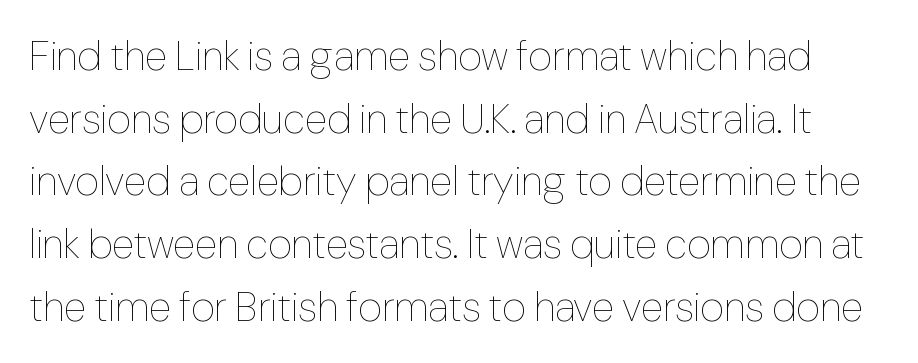
Q: Is the text bold? A: No.
Q: Is the text italic (slanted)? A: No, it is upright.
Q: Is the text underlined? A: No.
Q: Is the spacing between letters normal or unusually wide? A: Normal.
Q: Is the spacing between lines tight, normal or loose? A: Normal.
Q: Width (condensed, normal, or wide)? A: Normal.
Q: Stroke contrast? A: Low.
Q: x-height? A: Medium.
Q: Monospaced? A: No.
